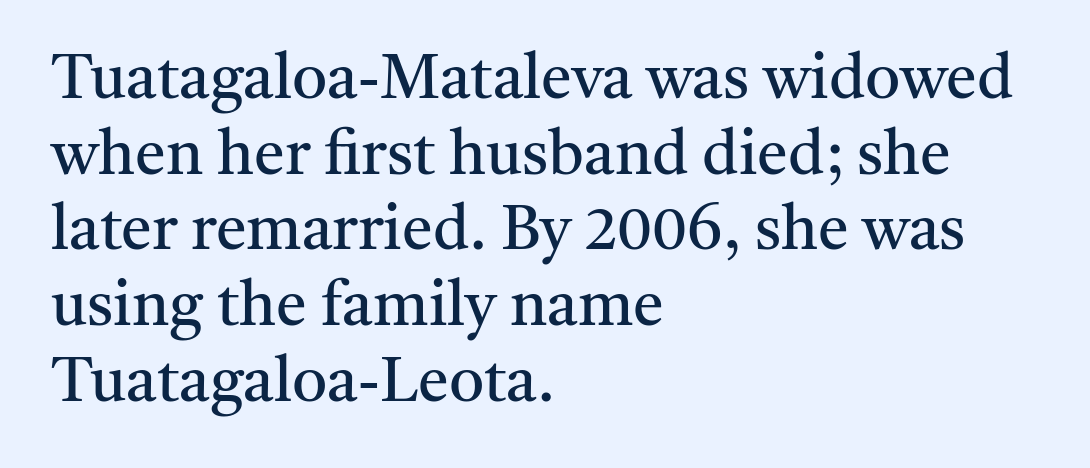
Horizontally, the lines are justified to the leading edge only. The characters are drawn with everyday or finer stroke widths. Here the designer chose a conventional face with non-uniform glyph widths. A clean baseline with only descenders dipping below it. These lines keep a tight, regular rhythm from letter to letter.
